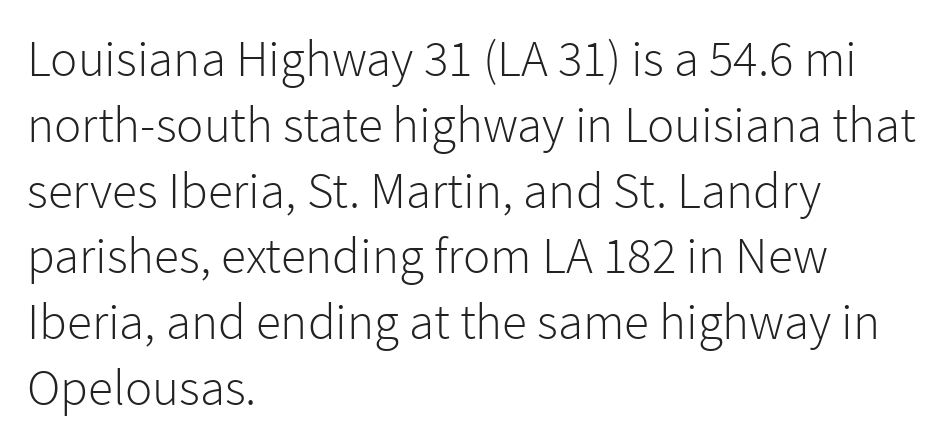
Q: Is the text bold? A: No.
Q: Is the text italic (slanted)? A: No, it is upright.
Q: Is the typeface a serif or a sans-serif typeface? A: Sans-serif.
Q: Is the text underlined? A: No.
Q: How is the paragraph aligned? A: Left-aligned.
Q: Is the spacing between letters normal or unusually wide? A: Normal.
Q: Is the spacing between lines tight, normal or loose? A: Normal.
Q: Width (condensed, normal, or wide)? A: Normal.
Q: Stroke contrast? A: Low.
Q: x-height? A: Medium.
Q: Monospaced? A: No.
